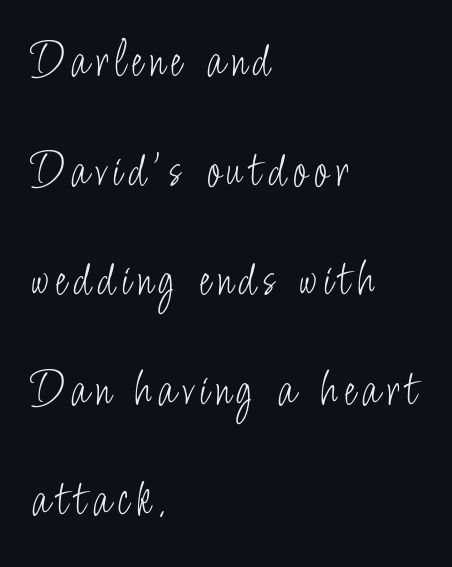
Nobody drew a line under any word here. On a weight scale, this lands at 450 or below. The font family rendered here belongs to the sans-serif group. Loosely led — the rows are spread out. Looks like regular typesetting: each glyph gets only the width it needs. The lines are quadded left.
